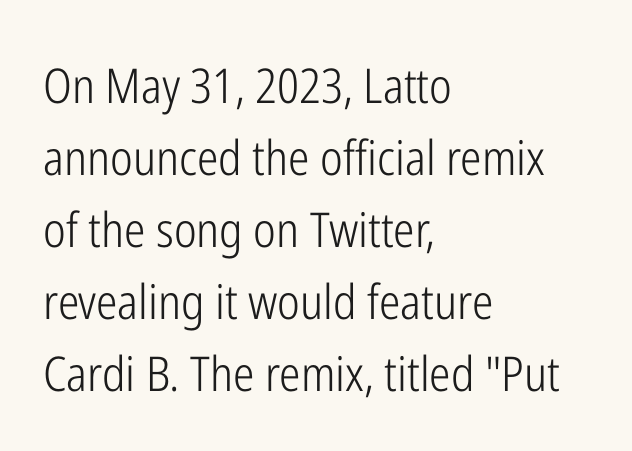
The image shows 48 px light, condensed sans-serif type, upright; set left-aligned, normal line spacing (1.5x), normal letter spacing, not underlined; low stroke contrast and a medium x-height.
